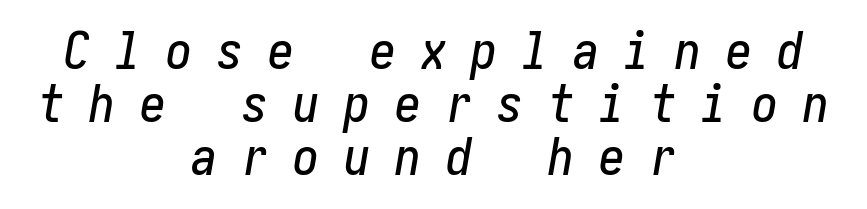
Q: Is the text italic (slanted)? A: Yes, it leans right by about 10 degrees.
Q: Is the text underlined? A: No.
Q: How is the paragraph aligned? A: Centered.
Q: Is the spacing between letters normal or unusually wide? A: Unusually wide.
Q: Is the spacing between lines tight, normal or loose? A: Tight.
Q: Width (condensed, normal, or wide)? A: Condensed.
Q: Stroke contrast? A: Low.
Q: x-height? A: Medium.
